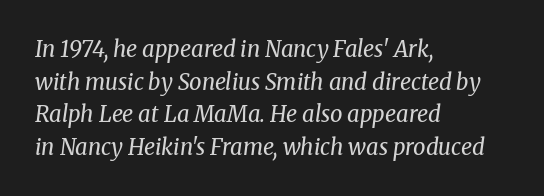
Q: Is the text bold? A: No.
Q: Is the text italic (slanted)? A: Yes, it leans right by about 8 degrees.
Q: Is the text underlined? A: No.
Q: How is the paragraph aligned? A: Left-aligned.
Q: Is the spacing between letters normal or unusually wide? A: Normal.
Q: Is the spacing between lines tight, normal or loose? A: Normal.
